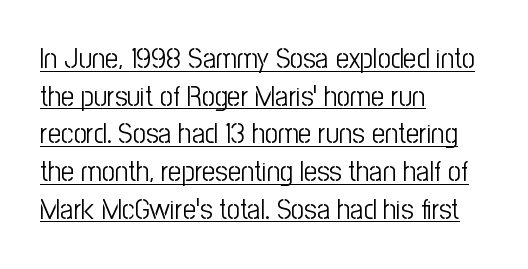
The image shows 29 px light, condensed sans-serif type, upright; set left-aligned, normal line spacing (1.3x), normal letter spacing, underlined; low stroke contrast and a medium x-height.
